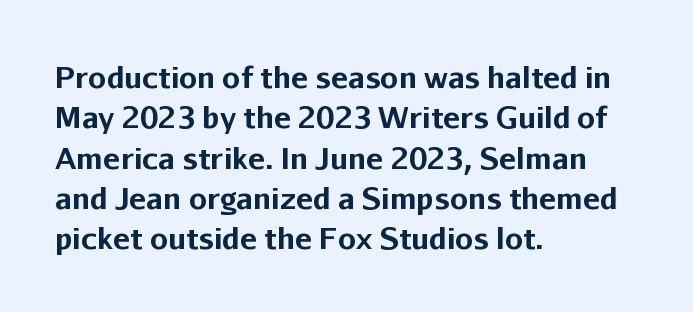
A typesetter would mark this as roman, not italic. Heavy, bold letterforms. The passage shown has conventional tracking throughout. No feet cap the strokes, marking this as sans-serif type.
